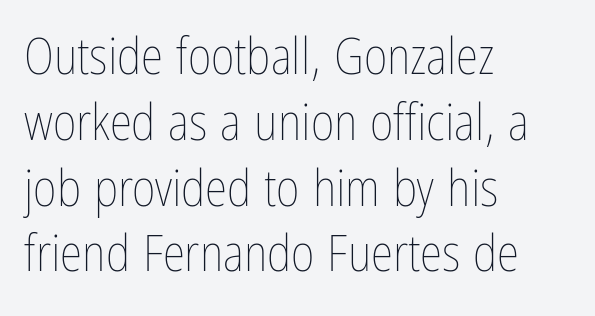
The image shows 51 px thin, condensed type, upright; set left-aligned, normal line spacing (1.29x), normal letter spacing, not underlined; low stroke contrast and a medium x-height.
